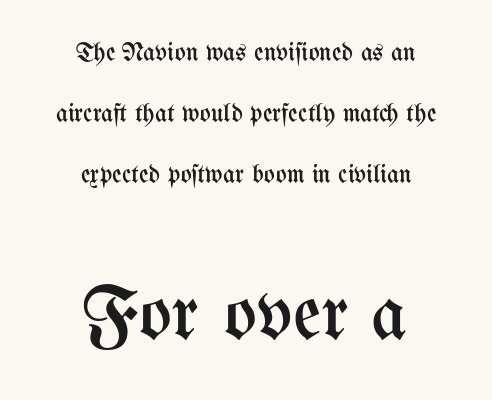
Q: Is the text bold? A: No.
Q: Is the text italic (slanted)? A: No, it is upright.
Q: Is the text underlined? A: No.
Q: How is the paragraph aligned? A: Centered.
Q: Is the spacing between letters normal or unusually wide? A: Normal.
Q: Is the spacing between lines tight, normal or loose? A: Loose.
Q: Which block of text is set in a larger size, the first (top) or the second (bottom)? A: The second (bottom) one.
Q: Width (condensed, normal, or wide)? A: Condensed.
Q: Stroke contrast? A: Medium.
Q: x-height? A: Medium.
Q: Monospaced? A: No.
